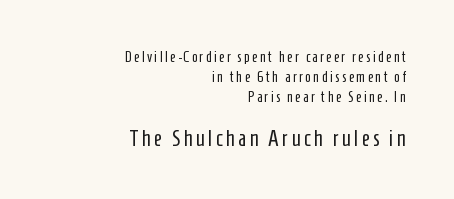
Compared with a flush-left layout, this one pins lines to the opposite, right side. Check the space under the baseline: it is left empty. Look at the glyph heights: the lower group is clearly the bigger setting. Is the stroke heavy? The answer is a plain regular-or-lighter. Ordinary non-slanted type is in use. The lines sit at an ordinary, default distance from one another.
